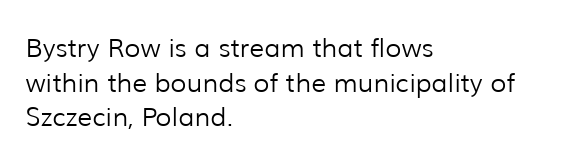
No chunkiness to these letters — they're not bold. A classic flush-left, rag-right setting is used for this passage. One glance says typical: line gaps are just what's usual. The letters sit at their default tracking, neither squeezed nor spread.
